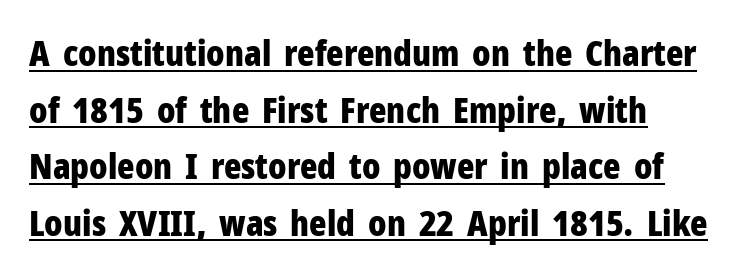
No italicization has been applied; the sample stays upright. Serif or sans? Sans — the stroke terminals are bare. Vertical spacing — default. In terms of weight, the rendering is a true, heavy bold. What decoration does the sample have? An underline. The face used here is proportionally spaced, like ordinary book or web type.
